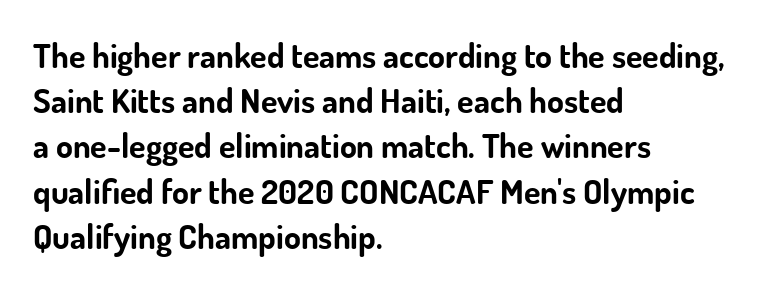
{"serif": "no", "italic": "no", "bold": "yes", "weight": "bold", "width": "normal", "stroke_contrast": "low", "x_height": "small", "monospaced": "no", "underline": "no", "align": "left", "line_spacing": "normal", "line_spacing_ratio": 1.33, "letter_spacing": "normal", "letter_spacing_em": 0.0, "glyph_px": 34}
